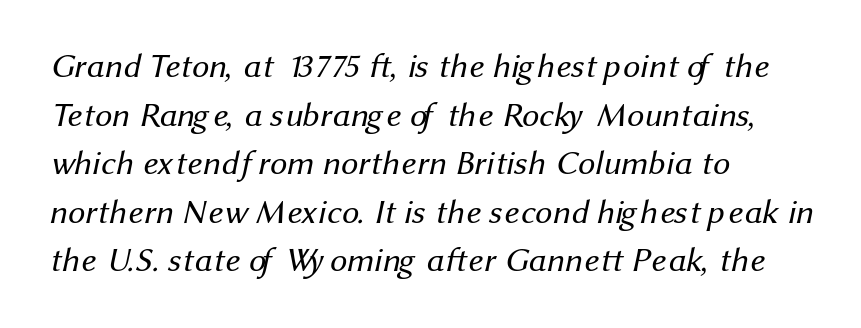
{"serif": "no", "bold": "no", "weight": "regular", "width": "normal", "stroke_contrast": "medium", "x_height": "medium", "monospaced": "no", "underline": "no", "align": "left", "line_spacing": "normal", "line_spacing_ratio": 1.43, "letter_spacing": "normal", "letter_spacing_em": 0.0, "glyph_px": 34}
